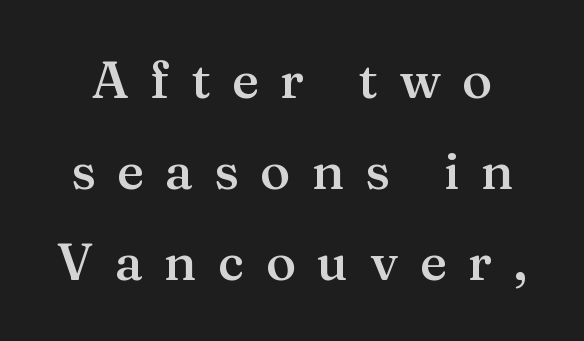
Q: Is the text bold? A: Semi-bold.
Q: Is the text italic (slanted)? A: No, it is upright.
Q: Is the typeface a serif or a sans-serif typeface? A: Serif.
Q: Is the text underlined? A: No.
Q: Is the spacing between letters normal or unusually wide? A: Unusually wide.
Q: Width (condensed, normal, or wide)? A: Normal.
Q: Stroke contrast? A: Medium.
Q: x-height? A: Medium.
Q: Monospaced? A: No.
